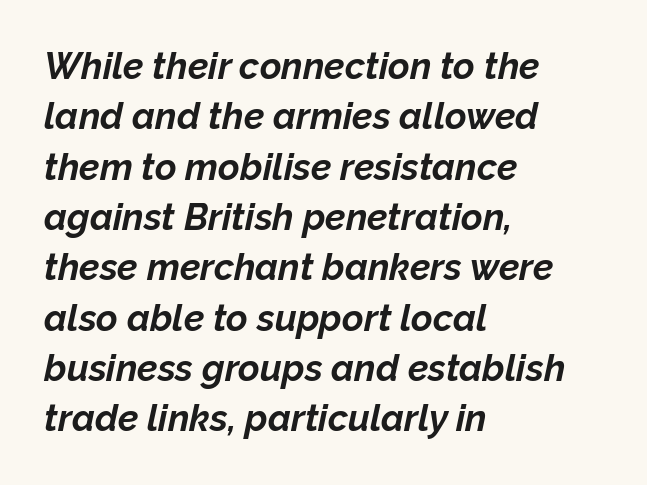
If you drew a ruler down the left edge, every line would touch it. These lines keep a tight, regular rhythm from letter to letter. The leading is moderate, giving the passage an even texture. Is the type slanted? Yes — the strokes lean at a clear angle. The baseline area is clear. This sample has the flowing, uneven cadence of proportional lettering.
